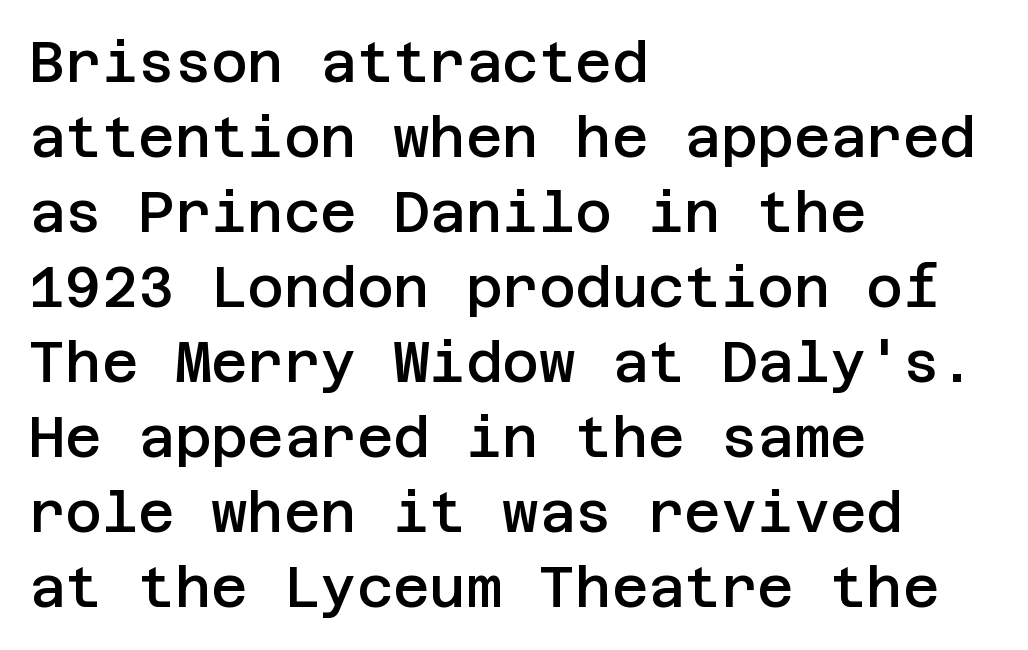
{"serif": "no", "italic": "no", "bold": "semi", "weight": "semibold", "width": "normal", "stroke_contrast": "low", "x_height": "large", "underline": "no", "align": "left", "line_spacing": "normal", "line_spacing_ratio": 1.34, "letter_spacing": "normal", "letter_spacing_em": 0.0, "glyph_px": 56}
